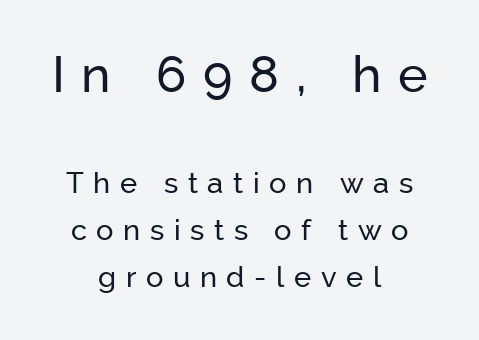
{"serif": "no", "italic": "no", "width": "normal", "stroke_contrast": "low", "x_height": "medium", "monospaced": "no", "underline": "no", "align": "center", "line_spacing": "normal", "line_spacing_ratio": 1.62, "letter_spacing": "wide", "letter_spacing_em": 0.33, "larger_block": "first", "size_ratio": 1.72, "glyph_px": 50}
